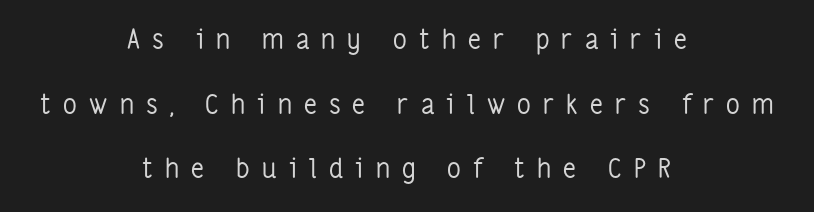
Vertically, the passage feels expansive, rows floating well apart. Bold? No — there's no thickening of the strokes. Visually the block forms a symmetrical silhouette, jagged on both flanks. Anything drawn beneath the words? Only blank space. Tracking here is generous; glyphs stand well apart from one another. It's the straight-up-and-down kind of type.
